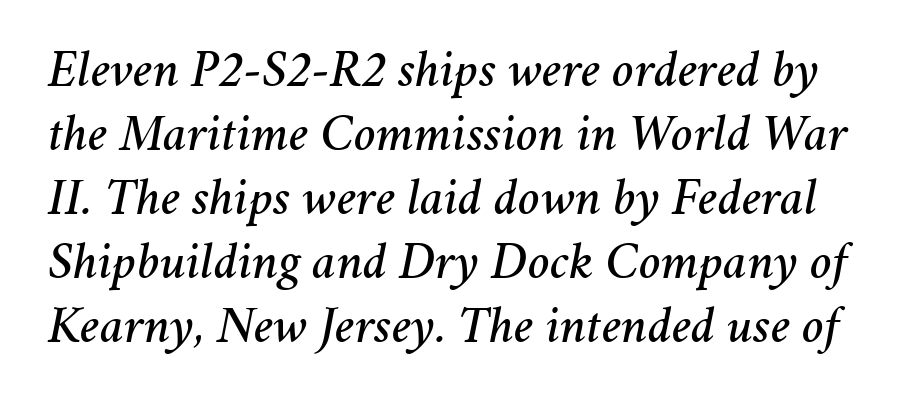
The image shows 52 px text type, italic (leaning right); set line spacing 1.23x, normal letter spacing, not underlined; medium stroke contrast and a medium x-height.
